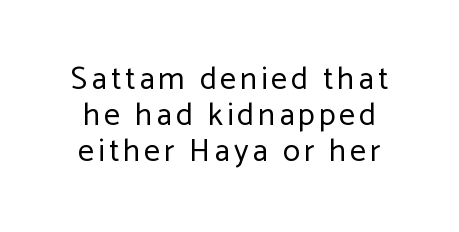
Q: Is the text bold? A: No.
Q: Is the text italic (slanted)? A: No, it is upright.
Q: Is the typeface a serif or a sans-serif typeface? A: Sans-serif.
Q: Is the text underlined? A: No.
Q: Is the spacing between lines tight, normal or loose? A: Tight.
Q: Width (condensed, normal, or wide)? A: Normal.
Q: Stroke contrast? A: Low.
Q: x-height? A: Medium.
Q: Monospaced? A: No.
